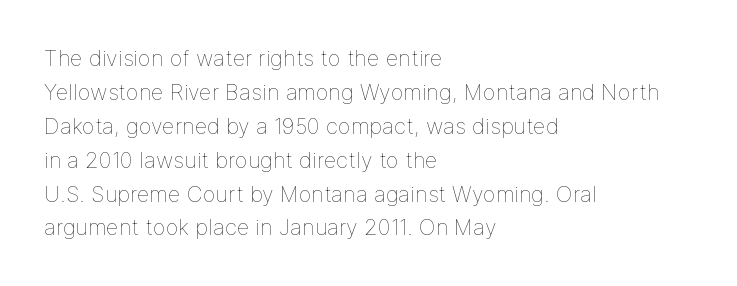
{"italic": "no", "bold": "no", "underline": "no", "align": "left", "line_spacing": "normal", "line_spacing_ratio": 1.54, "letter_spacing": "normal", "letter_spacing_em": 0.0, "glyph_px": 22}
